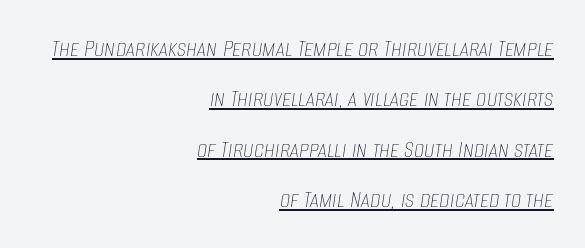
{"italic": "yes", "lean": "right", "slant_degrees": 8, "bold": "no", "underline": "yes", "align": "right", "line_spacing": "loose", "line_spacing_ratio": 1.94, "letter_spacing": "normal", "letter_spacing_em": 0.0, "glyph_px": 26}
